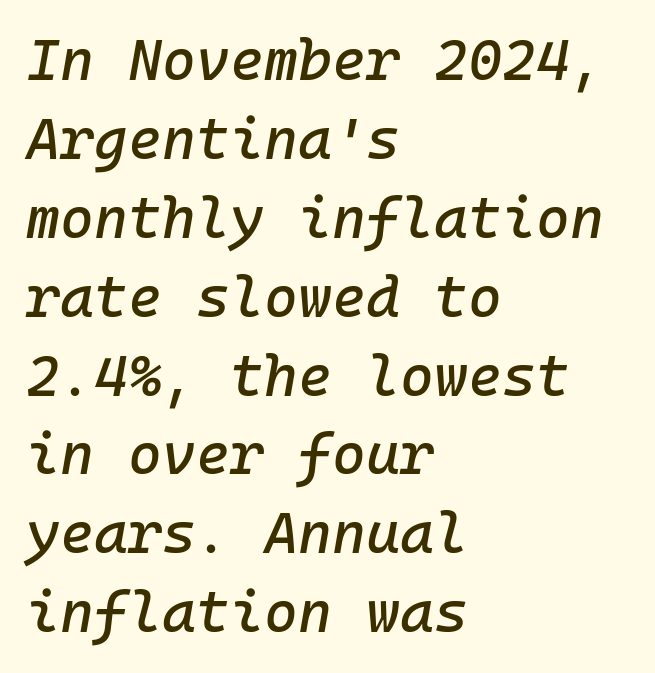
{"italic": "yes", "lean": "right", "slant_degrees": 10, "width": "normal", "stroke_contrast": "low", "x_height": "medium", "monospaced": "yes", "underline": "no", "align": "left", "line_spacing": "normal", "line_spacing_ratio": 1.36, "letter_spacing": "normal", "letter_spacing_em": 0.0, "glyph_px": 58}
